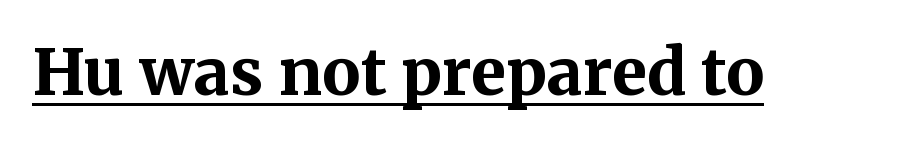
The image shows 64 px bold serif type, upright; set normal letter spacing, underlined; medium stroke contrast and a medium x-height.
